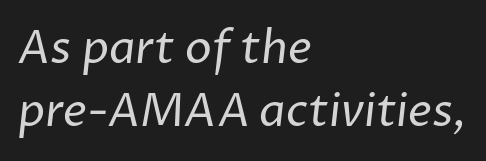
The face looks like a standard text weight, possibly lighter. Reading down the column, the eye jumps a familiar distance to each next line. Only glyphs here, with clear space below each row. The passage shown is typed in a proportional face where columns would drift.
